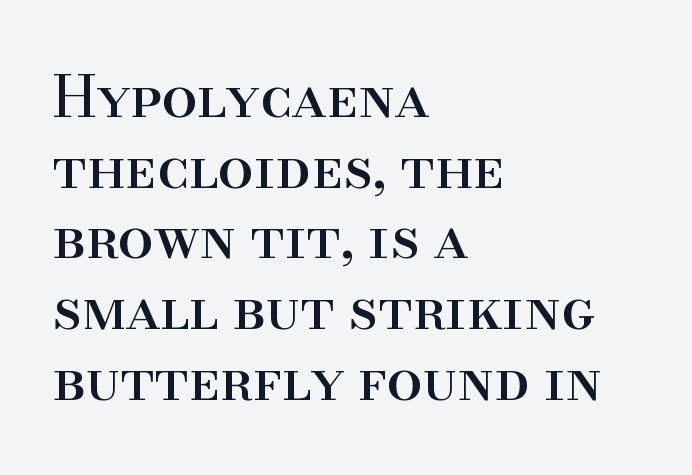
{"serif": "yes", "italic": "no", "width": "normal", "stroke_contrast": "high", "x_height": "small", "monospaced": "no", "underline": "no", "align": "left", "line_spacing_ratio": 1.24, "letter_spacing": "normal", "letter_spacing_em": 0.0, "glyph_px": 57}
